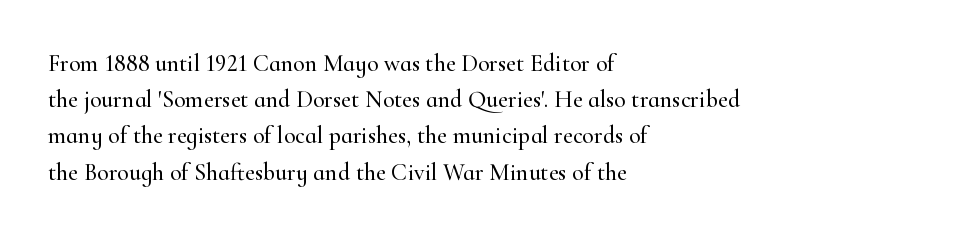
Q: Is the text italic (slanted)? A: No, it is upright.
Q: Is the text underlined? A: No.
Q: How is the paragraph aligned? A: Left-aligned.
Q: Is the spacing between letters normal or unusually wide? A: Normal.
Q: Is the spacing between lines tight, normal or loose? A: Normal.
